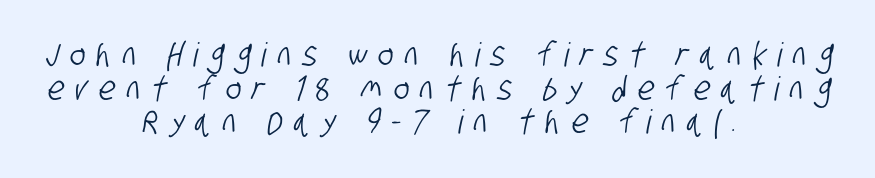
{"serif": "no", "width": "condensed", "stroke_contrast": "low", "x_height": "large", "monospaced": "no", "underline": "no", "align": "center", "line_spacing": "tight", "line_spacing_ratio": 1.02, "letter_spacing": "wide", "letter_spacing_em": 0.34, "glyph_px": 33}
